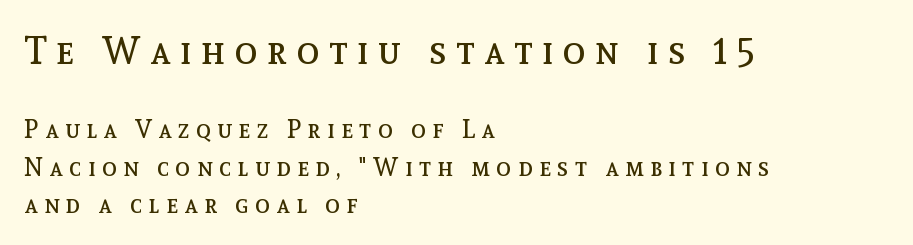
The image shows 38 px regular-weight type, upright; set left-aligned, normal line spacing (1.51x), unusually wide letter spacing (+0.25 em), not underlined; the first (top) block is 1.52x larger; a medium x-height.
